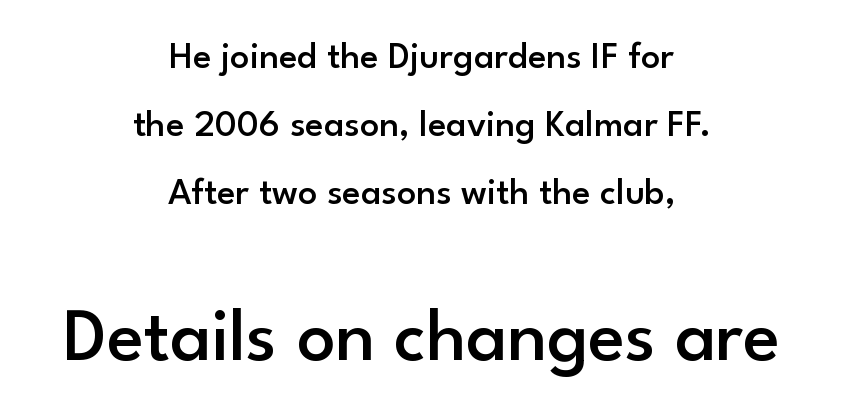
The image shows 76 px semibold sans-serif type, upright; set centered, line spacing 1.79x, normal letter spacing, not underlined; the second (bottom) block is 2.0x larger; low stroke contrast and a small x-height.
